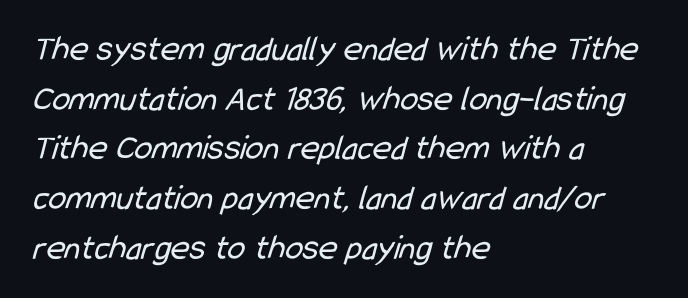
Q: Is the text bold? A: No.
Q: Is the typeface a serif or a sans-serif typeface? A: Sans-serif.
Q: Is the text underlined? A: No.
Q: How is the paragraph aligned? A: Left-aligned.
Q: Is the spacing between letters normal or unusually wide? A: Normal.
Q: Is the spacing between lines tight, normal or loose? A: Normal.
Q: Width (condensed, normal, or wide)? A: Condensed.
Q: Stroke contrast? A: Low.
Q: x-height? A: Medium.
Q: Monospaced? A: No.
